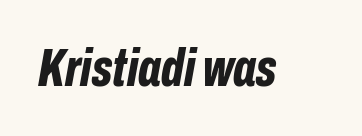
{"italic": "yes", "lean": "right", "slant_degrees": 10, "bold": "yes", "weight": "bold", "width": "condensed", "stroke_contrast": "low", "x_height": "medium", "monospaced": "no", "underline": "no", "letter_spacing": "normal", "letter_spacing_em": 0.0, "glyph_px": 54}
